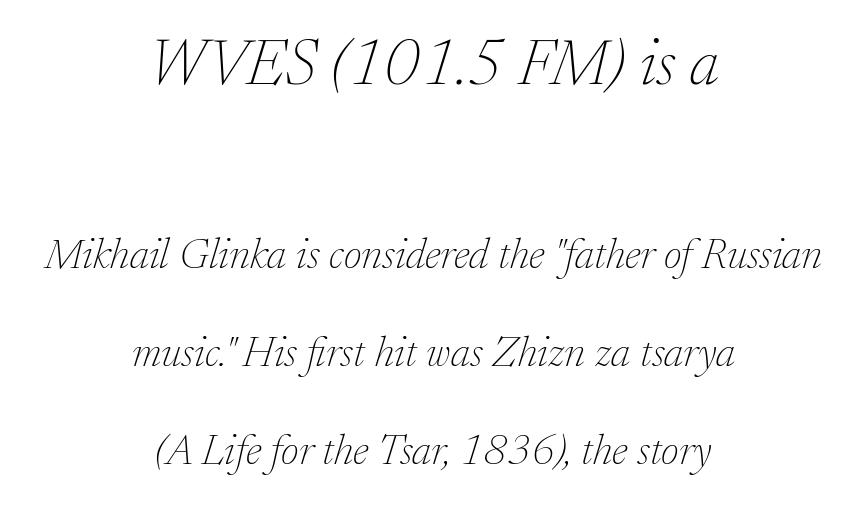
Q: Is the text bold? A: No.
Q: Is the text italic (slanted)? A: Yes, it leans right by about 17 degrees.
Q: Is the typeface a serif or a sans-serif typeface? A: Serif.
Q: Is the text underlined? A: No.
Q: How is the paragraph aligned? A: Centered.
Q: Is the spacing between letters normal or unusually wide? A: Normal.
Q: Is the spacing between lines tight, normal or loose? A: Loose.
Q: Which block of text is set in a larger size, the first (top) or the second (bottom)? A: The first (top) one.
Q: Width (condensed, normal, or wide)? A: Normal.
Q: Stroke contrast? A: Low.
Q: x-height? A: Medium.
Q: Monospaced? A: No.
